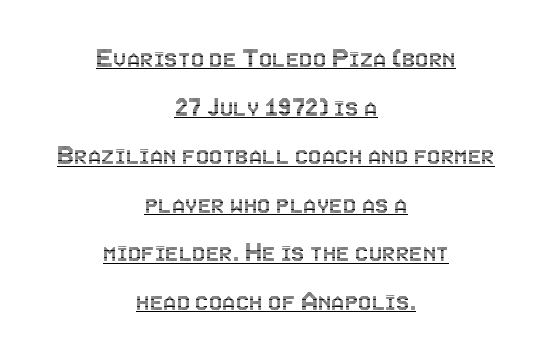
{"italic": "no", "width": "condensed", "x_height": "large", "monospaced": "no", "underline": "yes", "align": "center", "line_spacing": "normal", "line_spacing_ratio": 1.62, "letter_spacing": "normal", "letter_spacing_em": 0.0, "glyph_px": 30}
